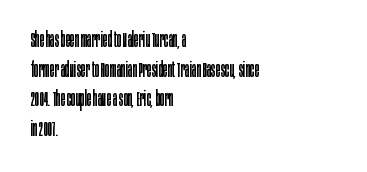
Q: Is the text bold? A: No.
Q: Is the text italic (slanted)? A: No, it is upright.
Q: Is the text underlined? A: No.
Q: How is the paragraph aligned? A: Left-aligned.
Q: Is the spacing between letters normal or unusually wide? A: Normal.
Q: Is the spacing between lines tight, normal or loose? A: Normal.
